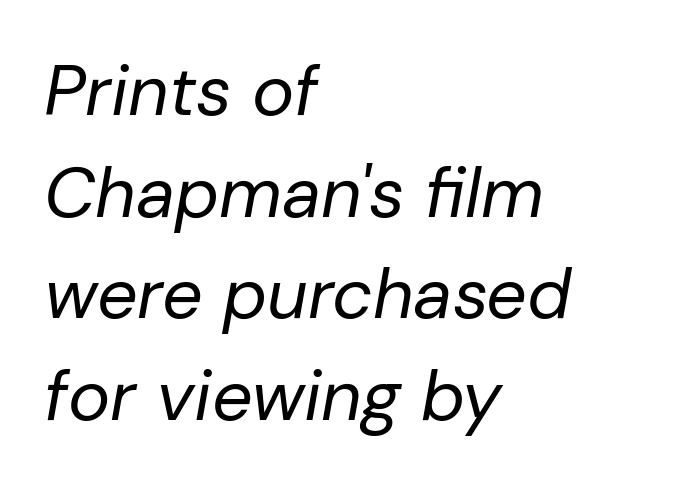
{"italic": "yes", "lean": "right", "slant_degrees": 10, "bold": "no", "weight": "regular", "width": "normal", "stroke_contrast": "low", "x_height": "medium", "monospaced": "no", "underline": "no", "align": "left", "line_spacing": "normal", "line_spacing_ratio": 1.43, "letter_spacing": "normal", "letter_spacing_em": 0.0, "glyph_px": 71}
